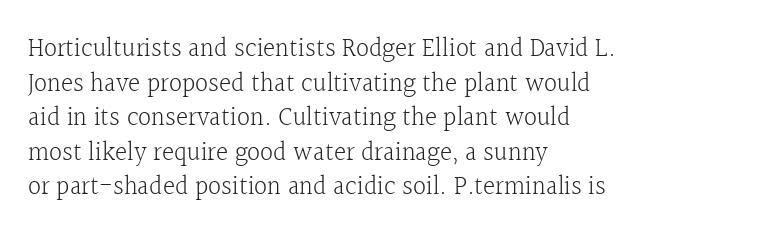
The image shows 26 px text type, upright; set left-aligned, normal line spacing (1.33x), normal letter spacing, not underlined.
